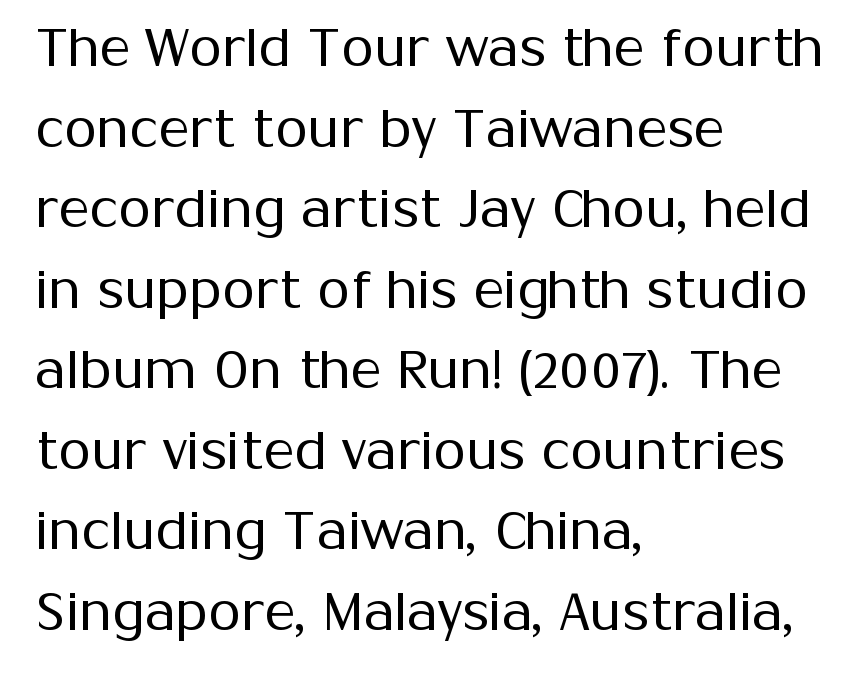
Characters remain perfectly vertical along every line. Note: no serifs on the glyphs. The passage is arranged the way most books set body copy — flush left. The face used here is rendered with its standard letterfit. Weight: in the light-to-regular range. Words float on clear page, feet unadorned.
